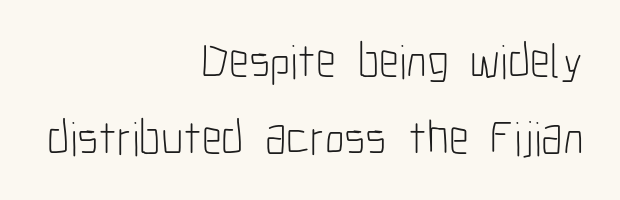
Q: Is the text bold? A: No.
Q: Is the text italic (slanted)? A: No, it is upright.
Q: Is the typeface a serif or a sans-serif typeface? A: Sans-serif.
Q: Is the text underlined? A: No.
Q: How is the paragraph aligned? A: Right-aligned.
Q: Is the spacing between letters normal or unusually wide? A: Normal.
Q: Is the spacing between lines tight, normal or loose? A: Normal.
Q: Width (condensed, normal, or wide)? A: Condensed.
Q: Stroke contrast? A: Low.
Q: x-height? A: Medium.
Q: Monospaced? A: No.
